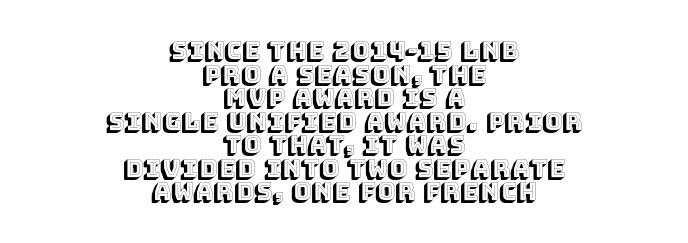
The image shows 24 px text type, upright; set centered, tight line spacing (0.98x), normal letter spacing, not underlined.
